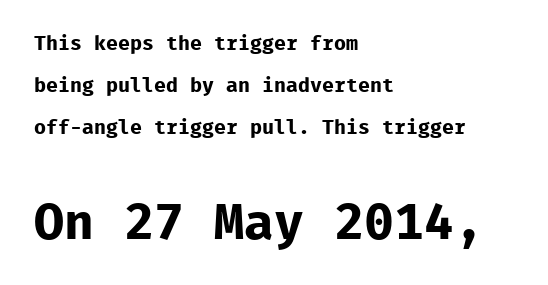
The image shows 50 px bold sans-serif type, upright, monospaced; set left-aligned, loose line spacing (2.09x), normal letter spacing, not underlined; the second (bottom) block is 2.5x larger; low stroke contrast and a medium x-height.
